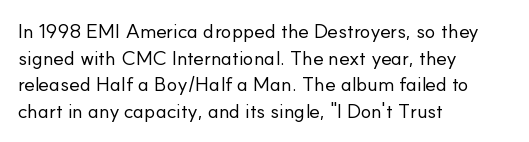
The image shows 20 px text type, upright; set left-aligned, normal line spacing (1.33x), normal letter spacing, not underlined.
